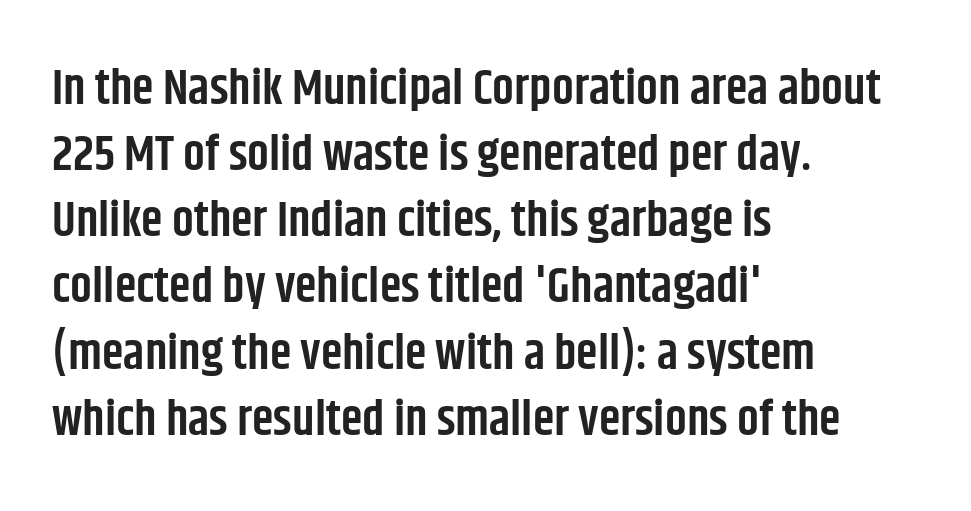
{"serif": "no", "italic": "no", "bold": "semi", "weight": "semibold", "width": "condensed", "stroke_contrast": "low", "x_height": "large", "monospaced": "no", "underline": "no", "align": "left", "line_spacing": "normal", "line_spacing_ratio": 1.35, "letter_spacing": "normal", "letter_spacing_em": 0.0, "glyph_px": 49}
